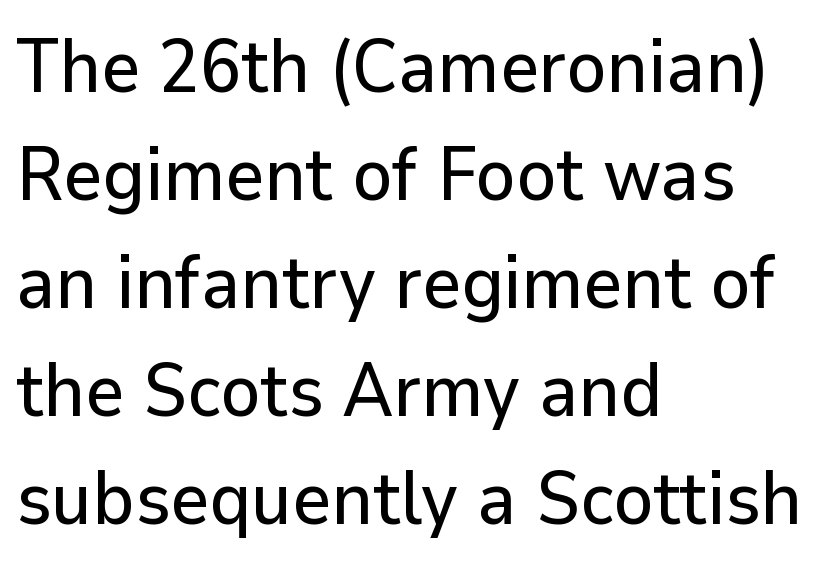
No feet cap the strokes, marking this as sans-serif type. The typography opts for an upright posture over an oblique one. The passage shown has conventional tracking throughout. One glance says typical: line gaps are just what's usual.
